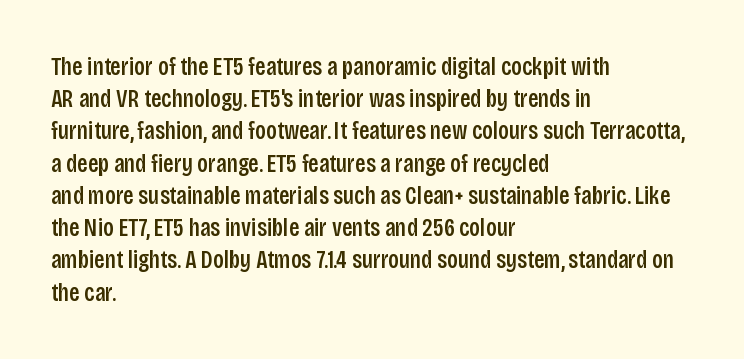
The image shows 25 px text type, upright; set left-aligned, normal line spacing (1.29x), normal letter spacing, not underlined.
